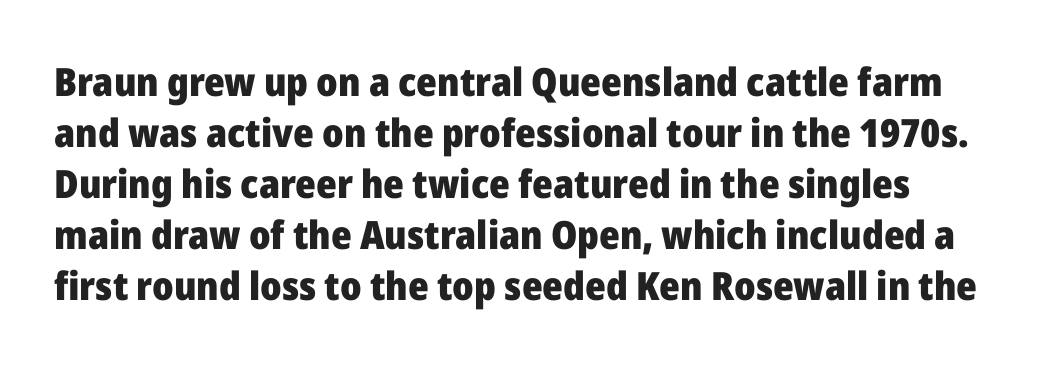
Q: Is the text bold? A: Yes.
Q: Is the text italic (slanted)? A: No, it is upright.
Q: Is the typeface a serif or a sans-serif typeface? A: Sans-serif.
Q: Is the text underlined? A: No.
Q: Is the spacing between letters normal or unusually wide? A: Normal.
Q: Is the spacing between lines tight, normal or loose? A: Normal.
Q: Width (condensed, normal, or wide)? A: Normal.
Q: Stroke contrast? A: Low.
Q: x-height? A: Medium.
Q: Monospaced? A: No.
